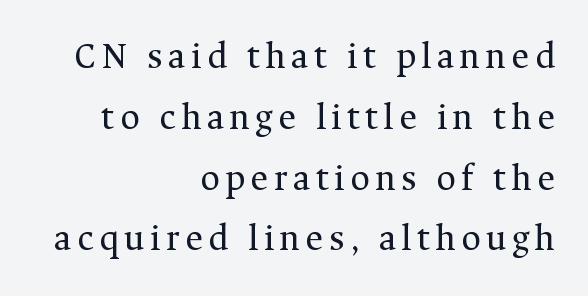
The image shows 38 px regular-weight serif type, upright; set right-aligned, normal line spacing (1.6x), not underlined; medium stroke contrast and a medium x-height.
